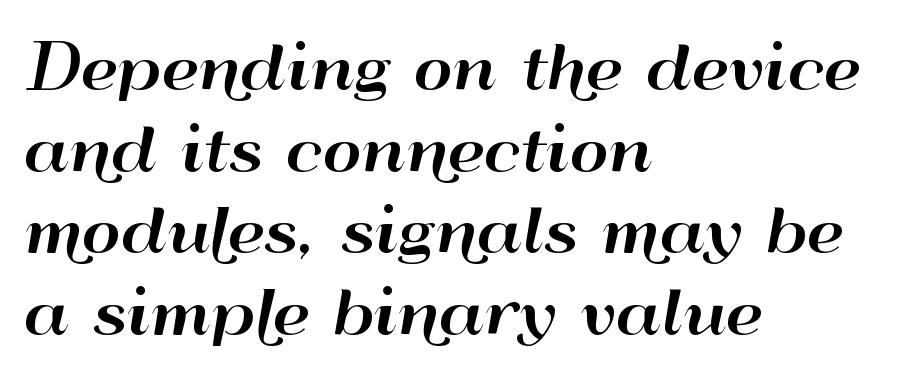
{"serif": "no", "width": "wide", "stroke_contrast": "high", "x_height": "small", "monospaced": "no", "underline": "no", "align": "left", "line_spacing": "normal", "line_spacing_ratio": 1.36, "letter_spacing": "normal", "letter_spacing_em": 0.0, "glyph_px": 60}
